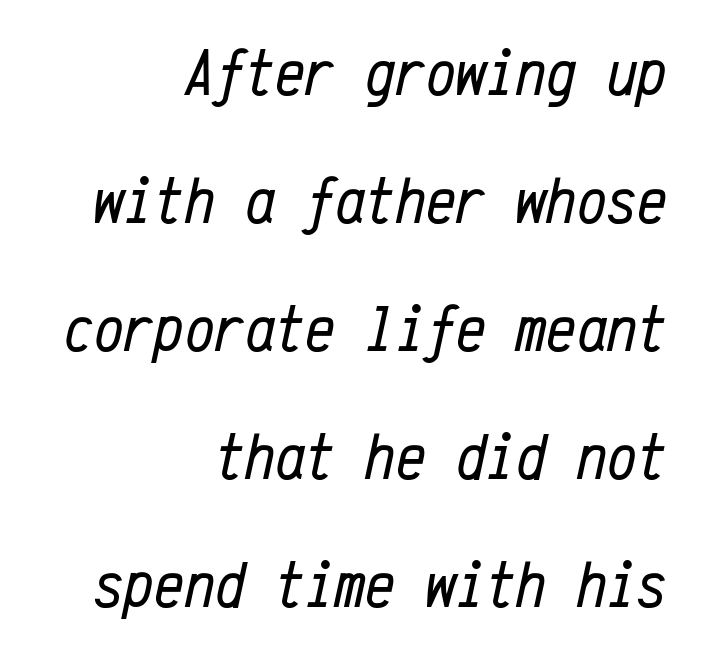
The image shows 67 px regular-weight, condensed type, italic (leaning right), monospaced; set right-aligned, loose line spacing (1.91x), normal letter spacing, not underlined; low stroke contrast and a medium x-height.
